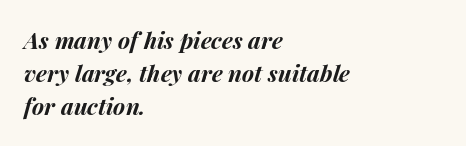
Q: Is the text bold? A: Yes.
Q: Is the text italic (slanted)? A: Yes, it leans right by about 14 degrees.
Q: Is the text underlined? A: No.
Q: How is the paragraph aligned? A: Left-aligned.
Q: Is the spacing between letters normal or unusually wide? A: Normal.
Q: Is the spacing between lines tight, normal or loose? A: Normal.
